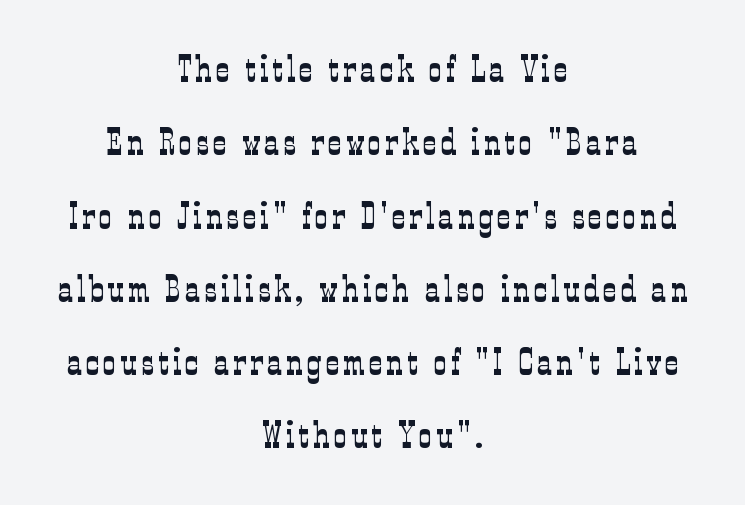
The image shows 37 px light, condensed serif type, upright; set centered, loose line spacing (1.98x), not underlined; low stroke contrast and a medium x-height.
